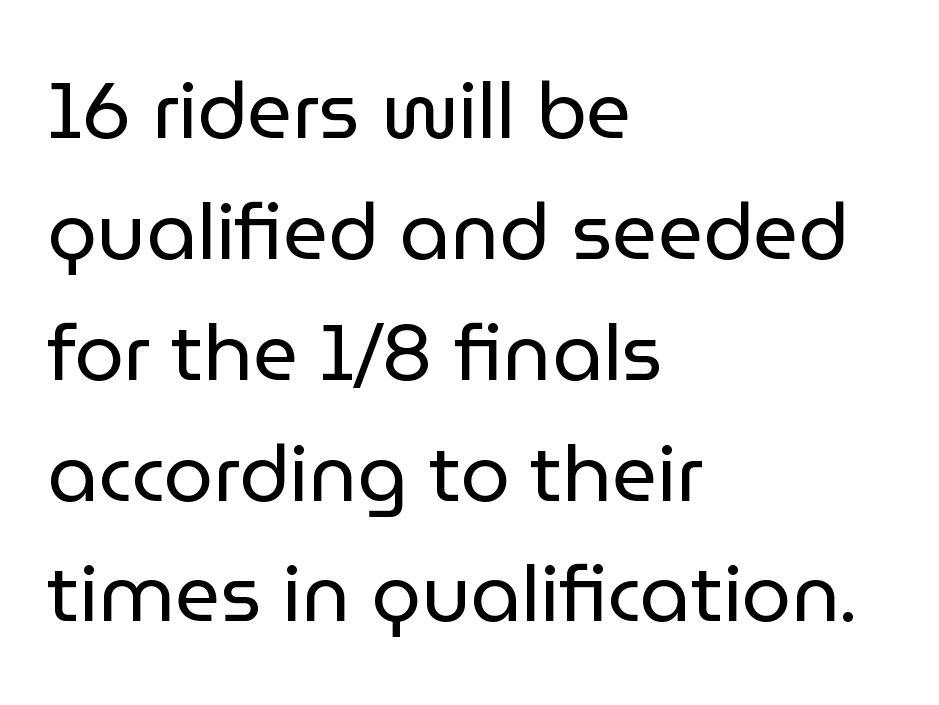
{"serif": "no", "italic": "no", "bold": "no", "weight": "regular", "width": "normal", "stroke_contrast": "low", "x_height": "medium", "monospaced": "no", "underline": "no", "align": "left", "line_spacing": "normal", "line_spacing_ratio": 1.53, "letter_spacing": "normal", "letter_spacing_em": 0.0, "glyph_px": 79}
